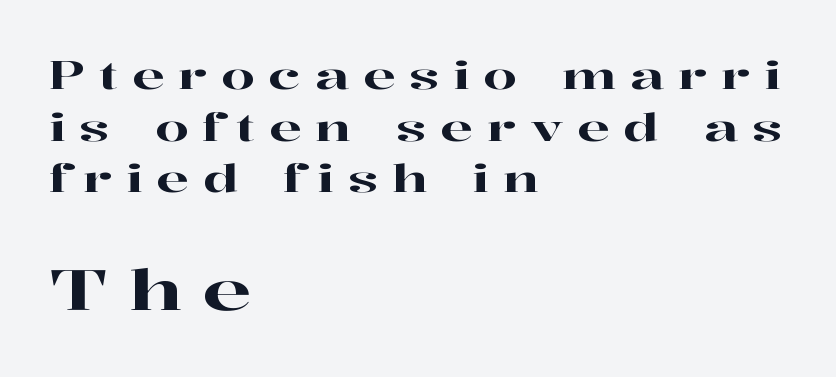
Q: Is the text italic (slanted)? A: No, it is upright.
Q: Is the typeface a serif or a sans-serif typeface? A: Serif.
Q: Is the text underlined? A: No.
Q: How is the paragraph aligned? A: Left-aligned.
Q: Is the spacing between letters normal or unusually wide? A: Unusually wide.
Q: Is the spacing between lines tight, normal or loose? A: Normal.
Q: Which block of text is set in a larger size, the first (top) or the second (bottom)? A: The second (bottom) one.
Q: Width (condensed, normal, or wide)? A: Wide.
Q: Stroke contrast? A: High.
Q: x-height? A: Medium.
Q: Monospaced? A: No.
